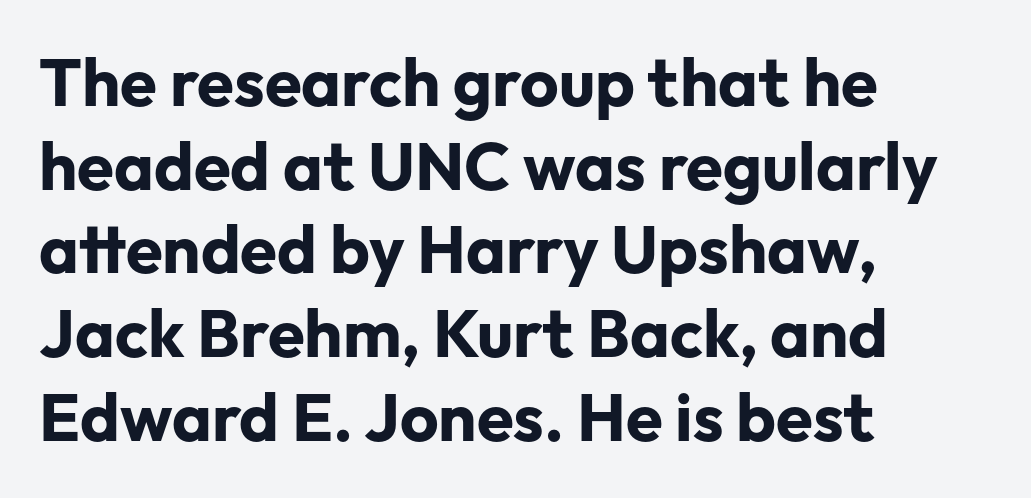
The image shows 67 px bold sans-serif type, upright; set left-aligned, normal line spacing (1.25x), normal letter spacing, not underlined; low stroke contrast and a medium x-height.
